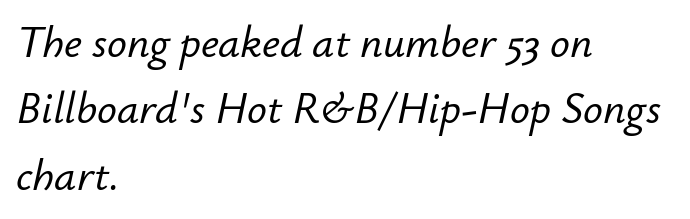
Q: Is the text italic (slanted)? A: Yes, it leans right by about 12 degrees.
Q: Is the text underlined? A: No.
Q: How is the paragraph aligned? A: Left-aligned.
Q: Is the spacing between letters normal or unusually wide? A: Normal.
Q: Is the spacing between lines tight, normal or loose? A: Normal.
Q: Width (condensed, normal, or wide)? A: Normal.
Q: Stroke contrast? A: Low.
Q: x-height? A: Small.
Q: Monospaced? A: No.
